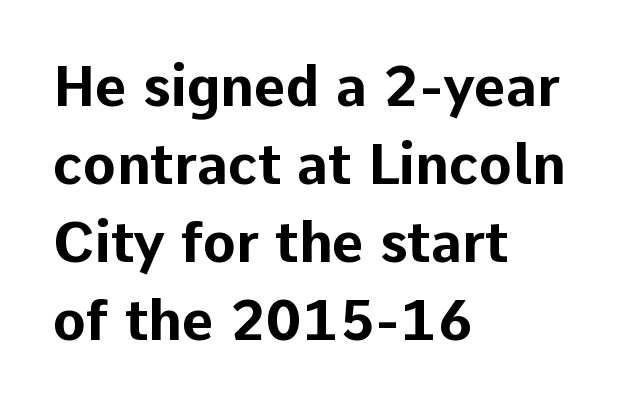
Each letter's strokes conclude bluntly, with no projecting serifs. Unmarked baselines from the first word to the last. Vertically, the passage feels balanced, rows spaced as you'd expect. In terms of letterspacing, this is plain default setting. Compared with a centered layout, this one pins lines to the left instead. The passage shown is typed in a proportional face where columns would drift.
